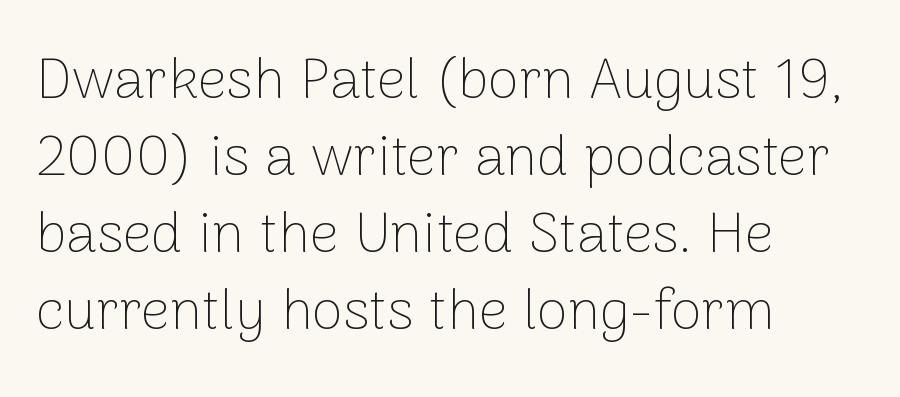
Descenders are the only things crossing below the line. Each letter keeps its own natural width here, so spacing adapts to shape. No italicization has been applied; the sample stays upright. The rendering anchors every line to the left-hand side. A normal amount of white space separates one row of letters from the next.
